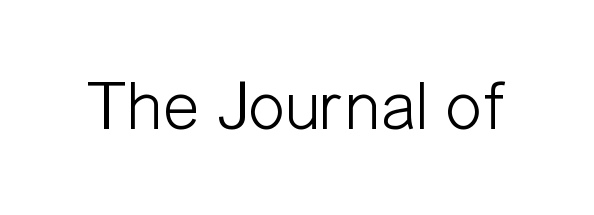
On a weight scale, this lands at 450 or below. In terms of posture, this sample is upright. Tracking value appears to be zero — textbook default spacing. Typographically, this falls in the sans-serif category. Glance below the letters and you will spot only blank space. Do the characters align in a grid? No, the font is proportional.
